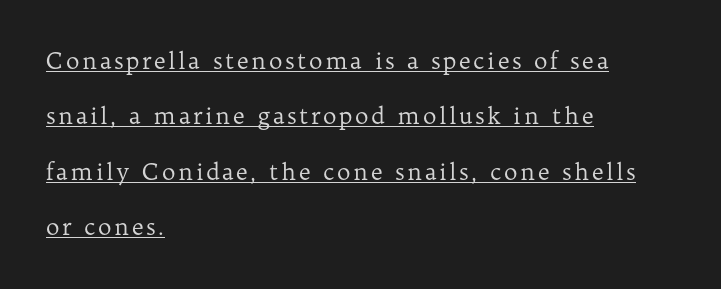
The image shows 23 px text type, upright; set left-aligned, loose line spacing (2.41x), underlined.
